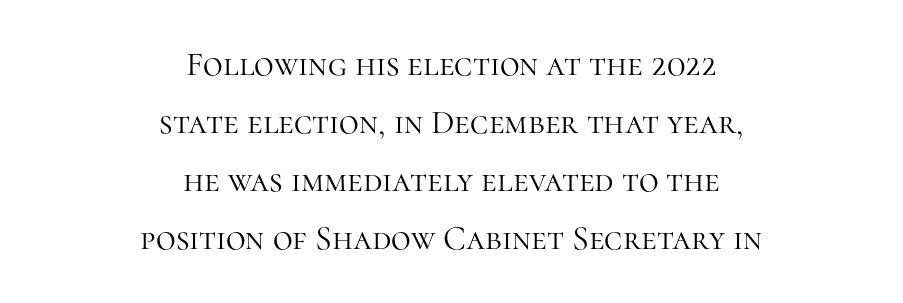
The glyphs are unaccompanied by any horizontal stroke below them. No letter is thick-stroked: the sample isn't bold. The font family rendered here belongs to the serif group. No italicization has been applied; the sample stays upright.
